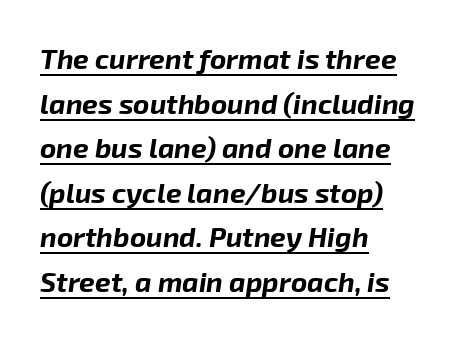
The image shows 28 px bold type, italic (leaning right); set left-aligned, normal line spacing (1.59x), normal letter spacing, underlined; low stroke contrast and a medium x-height.
